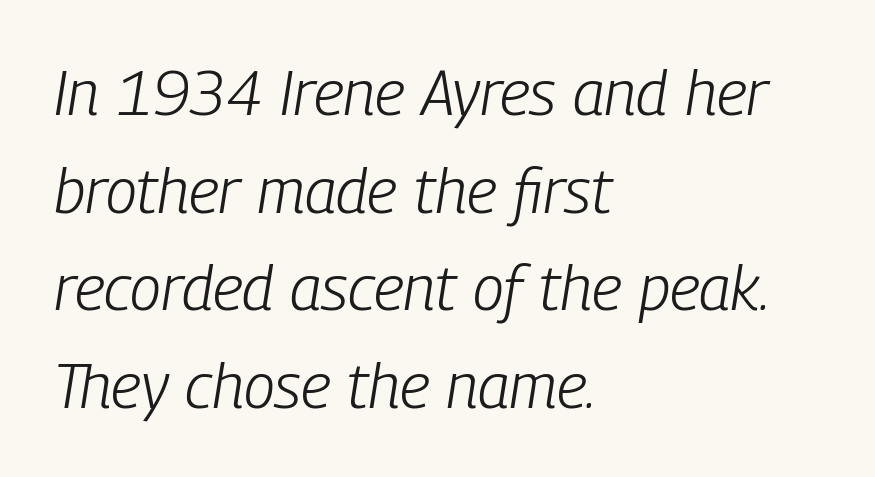
The gaps between neighbouring characters are ordinary and unremarkable. Looks like regular typesetting: each glyph gets only the width it needs. The strip under each line holds only bare page. The typography opts for an oblique posture over an upright one. Visually the block forms a straight wall on the left and a jagged coastline on the right. The face looks like a standard text weight, possibly lighter.
